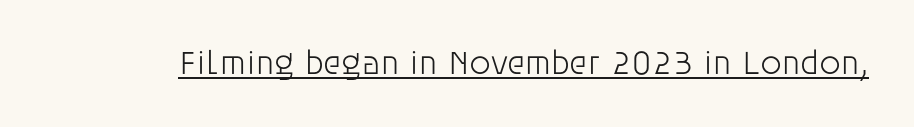
In designer terms, the underline attribute is active on this setting. Varying glyph widths throughout — classic text-font behaviour. The passage shown is not bold in any degree. Classification — sans serif.
